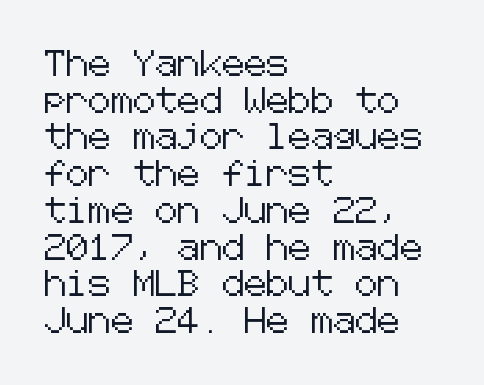
The image shows 25 px text type, upright; set left-aligned, normal line spacing (1.47x), normal letter spacing, not underlined.
